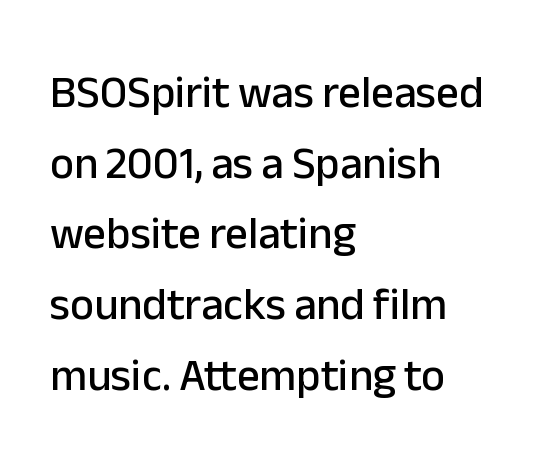
The lines in this sample share a left origin and differ only in where they stop. Descender tails drop into unmarked territory. The line texture is even and compact thanks to regular tracking. Regarding serifs, this sample does without them. Honestly, the row spacing looks completely unremarkable.
